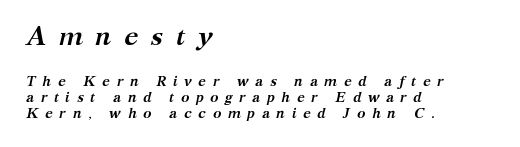
The image shows 26 px bold type, italic (leaning right); set left-aligned, tight line spacing (1.13x), unusually wide letter spacing (+0.47 em), not underlined; the first (top) block is 1.86x larger.
